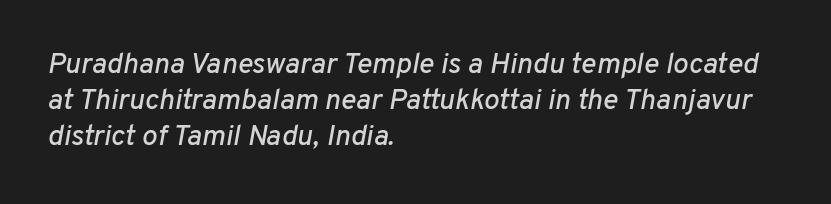
Q: Is the text italic (slanted)? A: Yes, it leans right by about 10 degrees.
Q: Is the text underlined? A: No.
Q: How is the paragraph aligned? A: Left-aligned.
Q: Is the spacing between letters normal or unusually wide? A: Normal.
Q: Width (condensed, normal, or wide)? A: Normal.
Q: Stroke contrast? A: Low.
Q: x-height? A: Medium.
Q: Monospaced? A: No.
